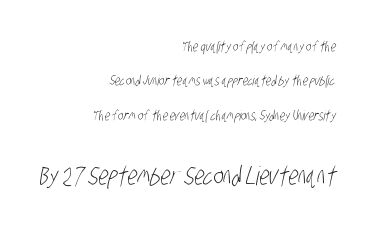
{"bold": "no", "underline": "no", "align": "right", "line_spacing": "loose", "line_spacing_ratio": 2.46, "letter_spacing": "normal", "letter_spacing_em": 0.0, "larger_block": "second", "size_ratio": 1.86, "glyph_px": 26}
